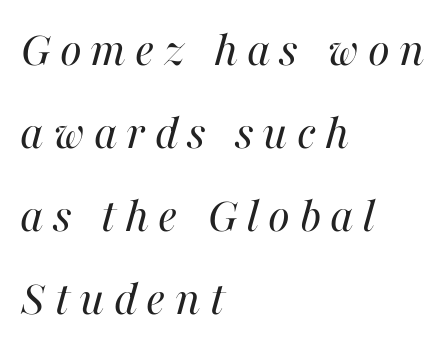
Q: Is the text bold? A: No.
Q: Is the text italic (slanted)? A: Yes, it leans right by about 16 degrees.
Q: Is the text underlined? A: No.
Q: How is the paragraph aligned? A: Left-aligned.
Q: Is the spacing between lines tight, normal or loose? A: Normal.
Q: Width (condensed, normal, or wide)? A: Normal.
Q: Stroke contrast? A: High.
Q: x-height? A: Medium.
Q: Monospaced? A: No.
